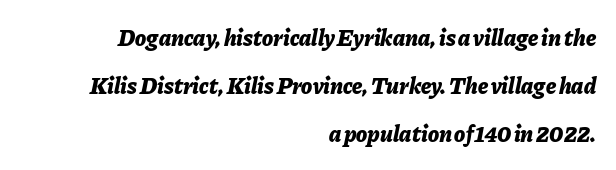
This is oblique type, the kind used for emphasis or titles. Reading down the block, your eye finds every line finishing at a fixed right position. Strokes here are thick enough to call this a true bold. Observe the ordinary spacing: letters are neighbours, not strangers. Letters rest on an invisible, unmarked baseline.
